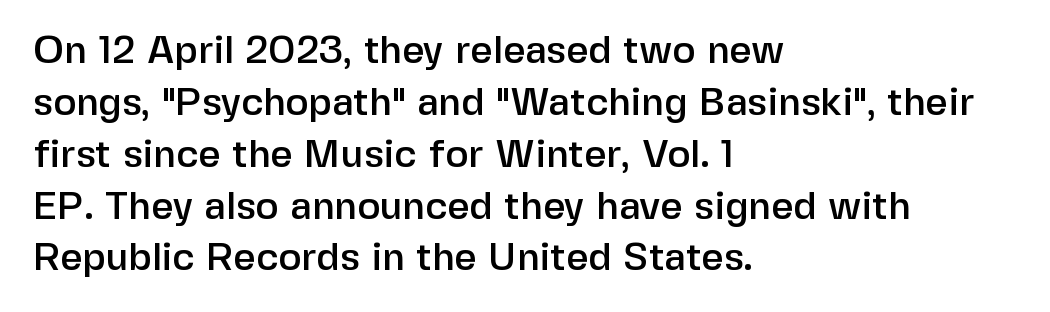
This sample uses plain, unmodified letter spacing. Each new line begins a customary step beneath the previous one. Looks like regular typesetting: each glyph gets only the width it needs. Clear beneath every line of the passage.
